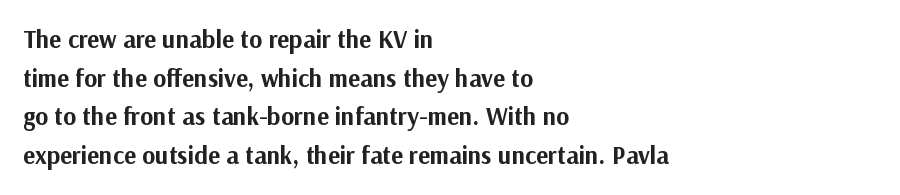
Lines of text with bare space underneath. Default kerning and tracking; the words read as compact shapes. Typeset ragged right — the left edge is the straight one. Regarding leading, the lines here are spaced in the standard way. Every stem runs plumb, perpendicular to the baseline.
